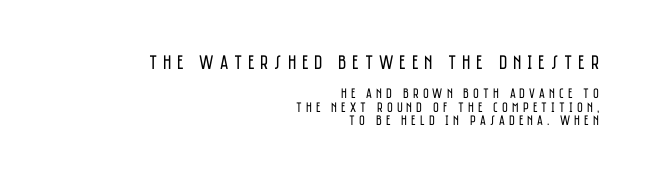
Q: Is the text bold? A: No.
Q: Is the text italic (slanted)? A: No, it is upright.
Q: Is the text underlined? A: No.
Q: How is the paragraph aligned? A: Right-aligned.
Q: Is the spacing between letters normal or unusually wide? A: Unusually wide.
Q: Is the spacing between lines tight, normal or loose? A: Tight.
Q: Which block of text is set in a larger size, the first (top) or the second (bottom)? A: The first (top) one.
